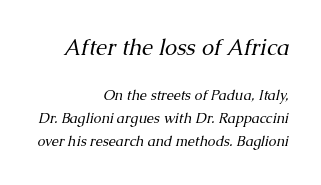
Q: Is the text bold? A: No.
Q: Is the text italic (slanted)? A: Yes, it leans right by about 13 degrees.
Q: Is the text underlined? A: No.
Q: How is the paragraph aligned? A: Right-aligned.
Q: Is the spacing between letters normal or unusually wide? A: Normal.
Q: Is the spacing between lines tight, normal or loose? A: Normal.
Q: Which block of text is set in a larger size, the first (top) or the second (bottom)? A: The first (top) one.
